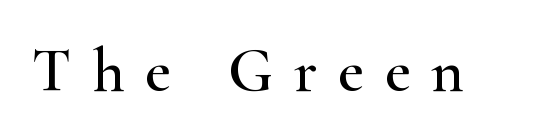
Italic? Not at all — the glyphs are vertical. The gap between lines stays unmarked. How are the letters spaced? Widely, with obvious added tracking. What kind of face is this? One with serifs. Character widths vary here, with narrow letters taking less room than wide ones.
